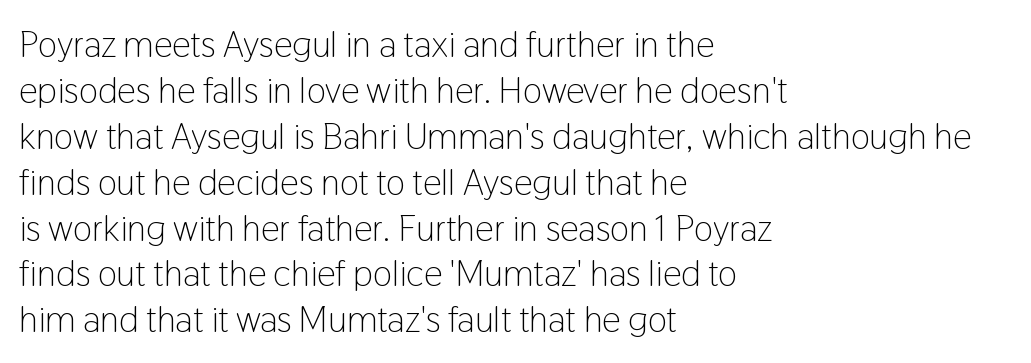
The image shows 37 px light, condensed sans-serif type, upright; set left-aligned, line spacing 1.24x, normal letter spacing, not underlined; low stroke contrast and a medium x-height.
